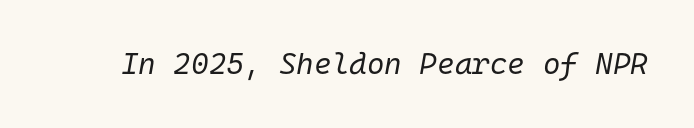
The image shows 30 px regular-weight type, italic (leaning right), monospaced; set normal letter spacing, not underlined; low stroke contrast and a medium x-height.
